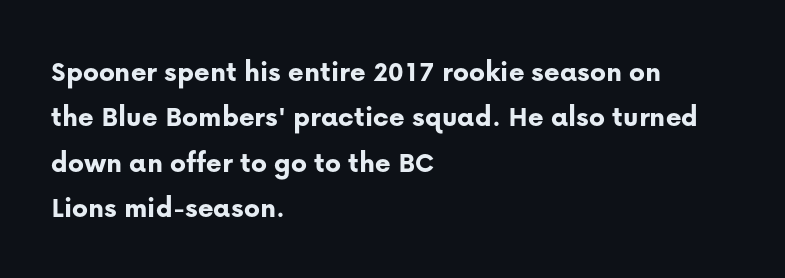
The image shows 30 px bold sans-serif type, upright; set left-aligned, normal line spacing (1.51x), normal letter spacing, not underlined; low stroke contrast and a medium x-height.
